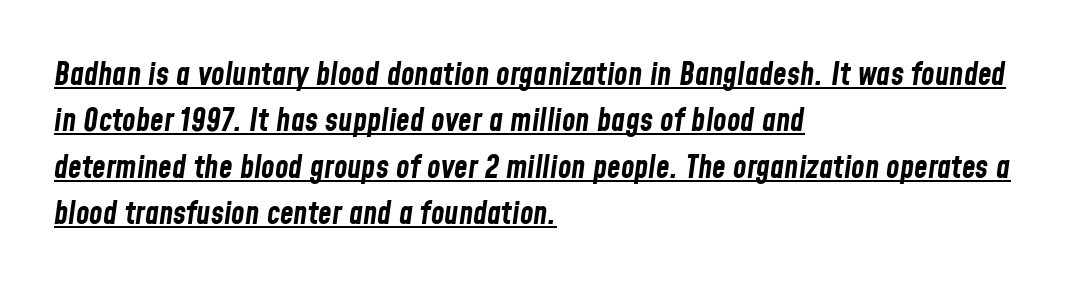
The specimen includes a rule beneath the text block's lines. It's the slanting kind of type. The tracking reads as untouched default to a designer's eye. Emphasis by weight is at full strength: bold.
